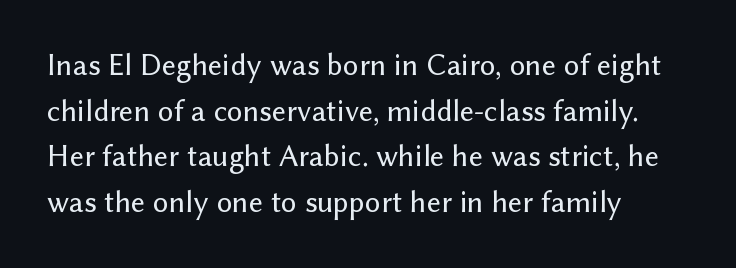
The image shows 31 px sans-serif type, upright; set left-aligned, normal line spacing (1.47x), normal letter spacing, not underlined; low stroke contrast and a medium x-height.
